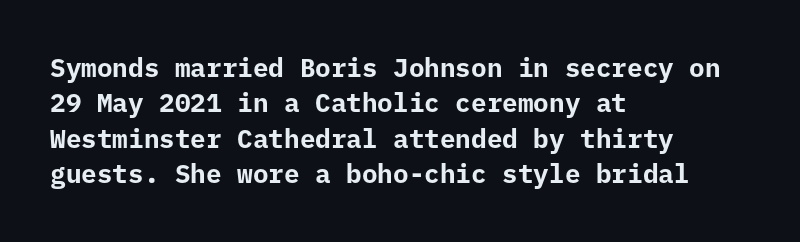
Q: Is the text bold? A: Yes.
Q: Is the text italic (slanted)? A: No, it is upright.
Q: Is the text underlined? A: No.
Q: How is the paragraph aligned? A: Left-aligned.
Q: Is the spacing between letters normal or unusually wide? A: Normal.
Q: Is the spacing between lines tight, normal or loose? A: Normal.
